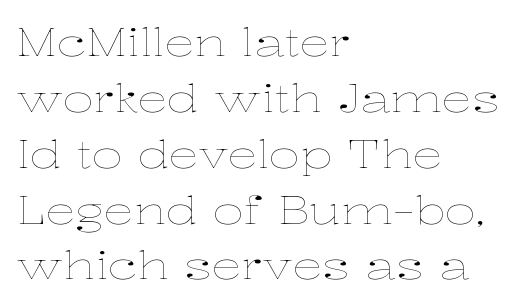
Q: Is the text bold? A: No.
Q: Is the text italic (slanted)? A: No, it is upright.
Q: Is the text underlined? A: No.
Q: How is the paragraph aligned? A: Left-aligned.
Q: Is the spacing between letters normal or unusually wide? A: Normal.
Q: Is the spacing between lines tight, normal or loose? A: Normal.
Q: Width (condensed, normal, or wide)? A: Wide.
Q: Stroke contrast? A: Low.
Q: x-height? A: Medium.
Q: Monospaced? A: No.
